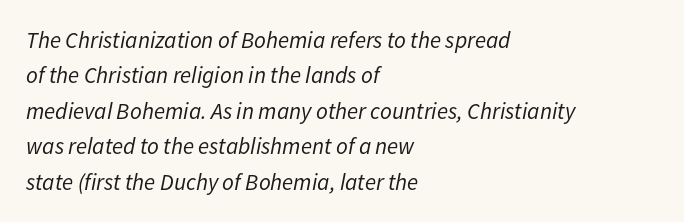
The image shows 23 px text type, italic (leaning right); set left-aligned, normal line spacing (1.54x), normal letter spacing, not underlined.
